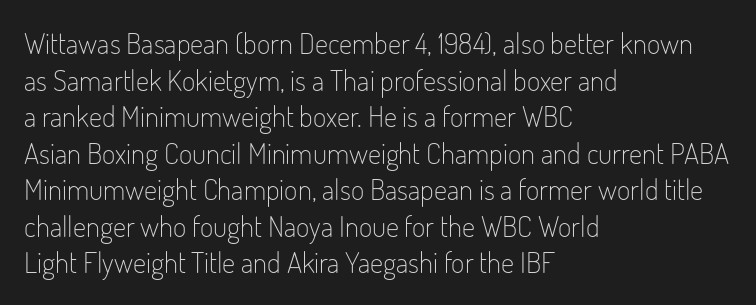
{"serif": "no", "italic": "no", "bold": "no", "weight": "light", "width": "condensed", "stroke_contrast": "low", "x_height": "small", "monospaced": "no", "underline": "no", "align": "left", "line_spacing": "normal", "line_spacing_ratio": 1.26, "letter_spacing": "normal", "letter_spacing_em": 0.0, "glyph_px": 29}
